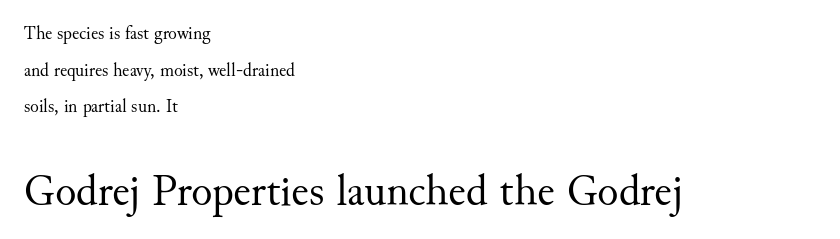
{"serif": "yes", "italic": "no", "bold": "no", "weight": "regular", "width": "normal", "stroke_contrast": "medium", "x_height": "small", "monospaced": "no", "underline": "no", "align": "left", "line_spacing": "loose", "line_spacing_ratio": 2.04, "letter_spacing": "normal", "letter_spacing_em": 0.0, "larger_block": "second", "size_ratio": 2.44, "glyph_px": 44}
